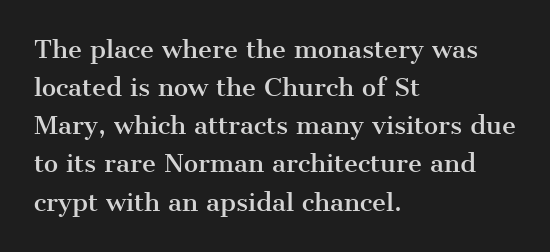
Q: Is the text italic (slanted)? A: No, it is upright.
Q: Is the text underlined? A: No.
Q: How is the paragraph aligned? A: Left-aligned.
Q: Is the spacing between letters normal or unusually wide? A: Normal.
Q: Is the spacing between lines tight, normal or loose? A: Normal.
